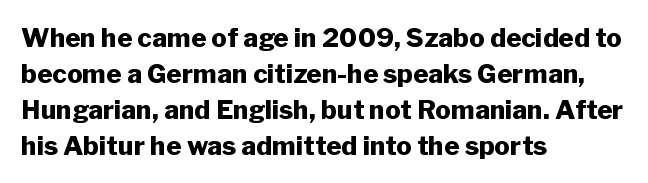
{"italic": "no", "bold": "yes", "underline": "no", "align": "left", "line_spacing": "normal", "line_spacing_ratio": 1.38, "letter_spacing": "normal", "letter_spacing_em": 0.0, "glyph_px": 26}
